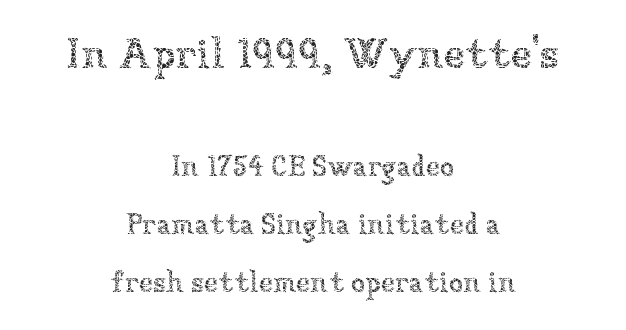
The image shows 43 px thin type, upright; set centered, loose line spacing (2.01x), normal letter spacing, not underlined; the first (top) block is 1.48x larger; low stroke contrast and a medium x-height.
